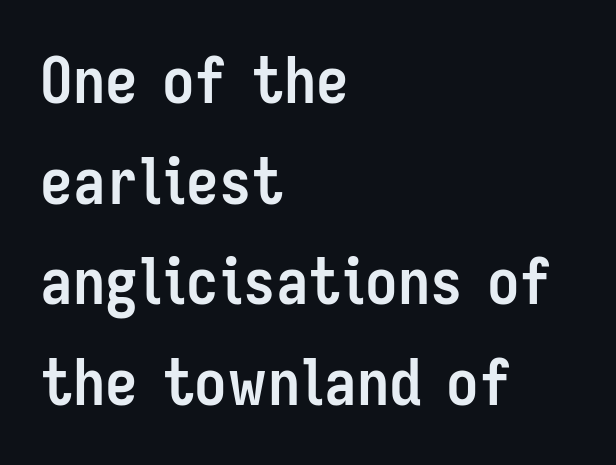
Q: Is the text bold? A: Yes.
Q: Is the text italic (slanted)? A: No, it is upright.
Q: Is the typeface a serif or a sans-serif typeface? A: Sans-serif.
Q: Is the text underlined? A: No.
Q: How is the paragraph aligned? A: Left-aligned.
Q: Is the spacing between letters normal or unusually wide? A: Normal.
Q: Is the spacing between lines tight, normal or loose? A: Normal.
Q: Width (condensed, normal, or wide)? A: Condensed.
Q: Stroke contrast? A: Low.
Q: x-height? A: Medium.
Q: Monospaced? A: No.
